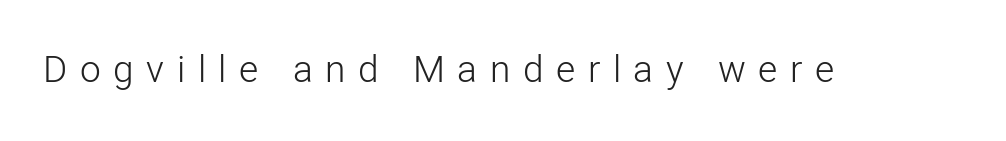
These lines are rendered in a variable-pitch font. Underline: absent. Font category for this specimen: sans-serif. Tracking here is generous; glyphs stand well apart from one another.
